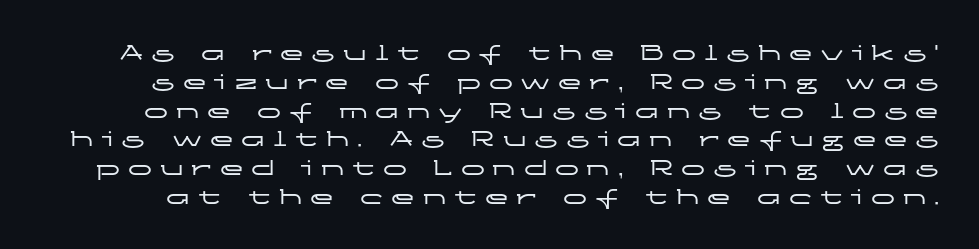
{"italic": "no", "underline": "no", "line_spacing_ratio": 1.2, "letter_spacing": "wide", "letter_spacing_em": 0.32, "glyph_px": 24}
